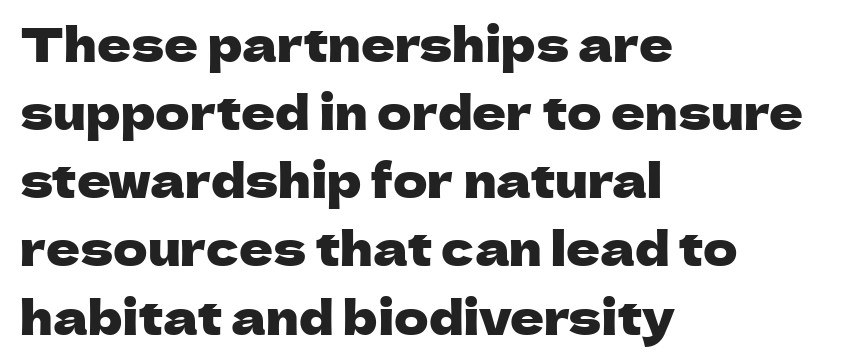
The image shows 47 px sans-serif type, upright; set left-aligned, normal line spacing (1.45x), normal letter spacing, not underlined; low stroke contrast and a medium x-height.
